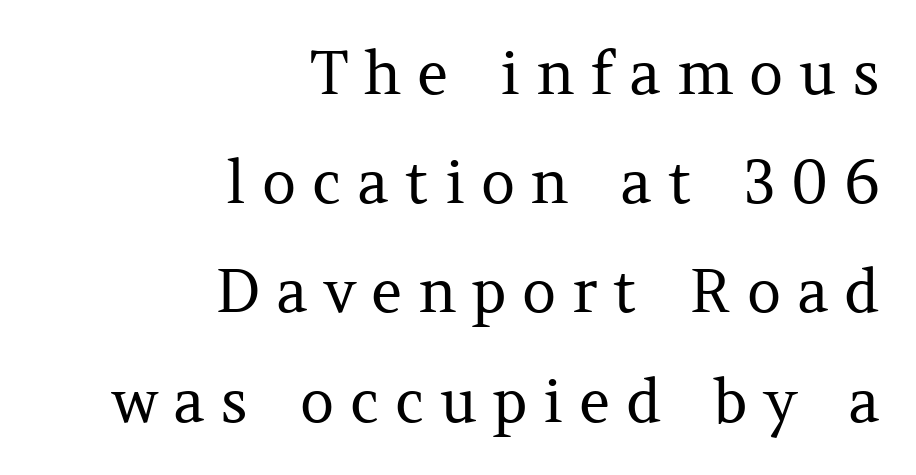
Upright lettering throughout. Casual observation: everything's shoved over to the right. This rendering widens character spacing well past its baseline value. Observe the serifs anchoring each vertical stroke in this sample. Anything drawn beneath the words? Only blank space. These lines are rendered in a variable-pitch font.
